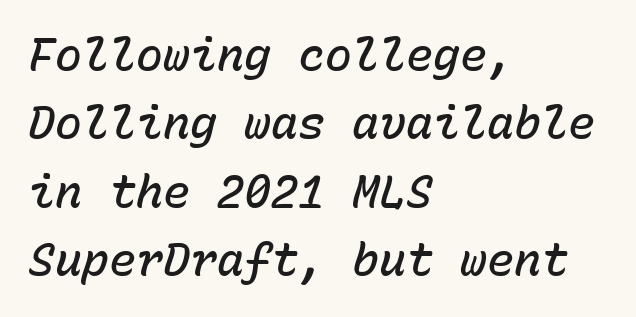
{"italic": "yes", "lean": "right", "slant_degrees": 15, "bold": "semi", "weight": "semibold", "width": "normal", "stroke_contrast": "low", "x_height": "medium", "monospaced": "yes", "underline": "no", "align": "left", "line_spacing": "normal", "line_spacing_ratio": 1.52, "letter_spacing": "normal", "letter_spacing_em": 0.0, "glyph_px": 45}
